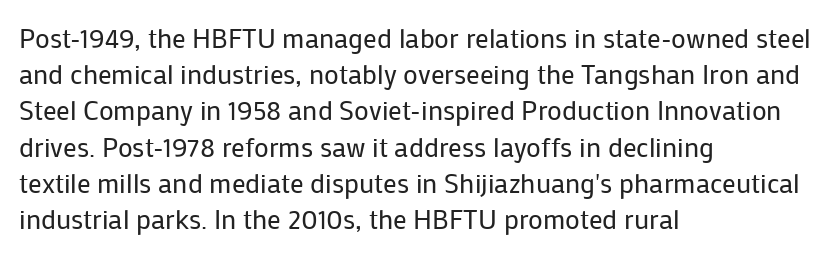
The image shows 27 px text type, upright; set left-aligned, normal line spacing (1.34x), normal letter spacing, not underlined.
